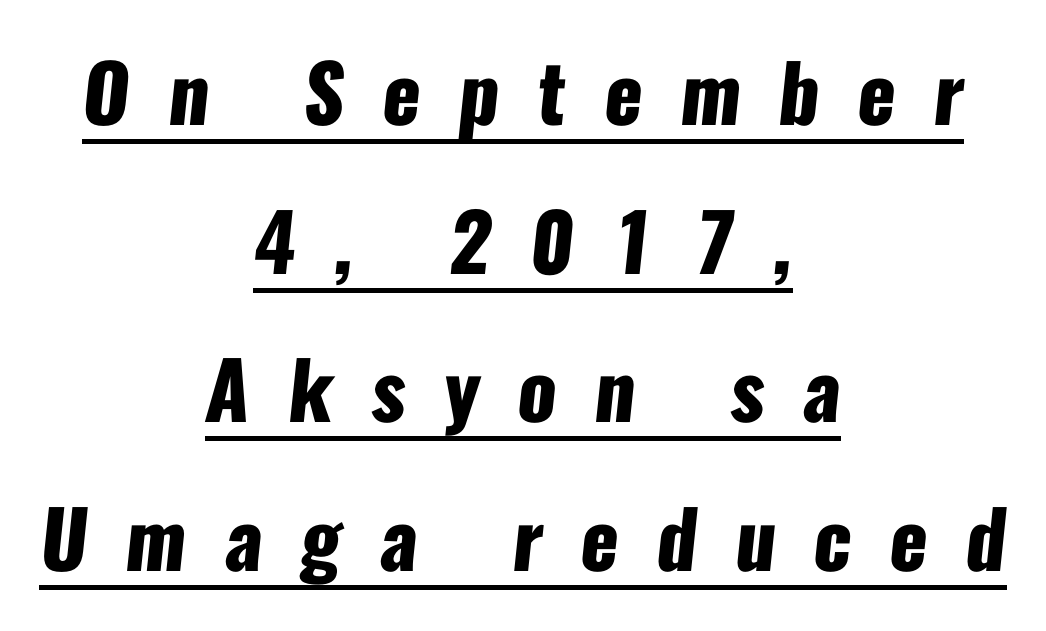
The letters advance in unequal steps, a hallmark of proportional type. The letters carry no serifs — their stems end cleanly without finishing strokes. The specimen includes a rule beneath the text block's lines. These lines stack symmetrically, like a column narrowing and widening about its center. Stroke thickness is high; the sample reads as a true bold.
